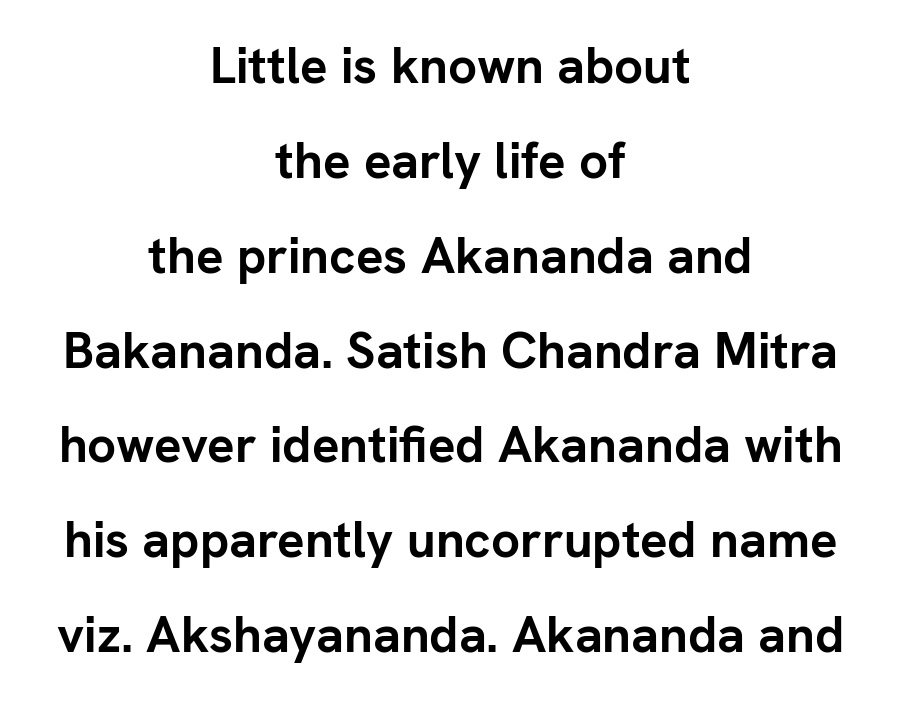
Anything drawn beneath the words? Only blank space. These lines are rendered in a variable-pitch font. To sum up the face: it is a sans, with no serifs. Nobody touched the tracking dial on this one. Every stem runs plumb, perpendicular to the baseline.
